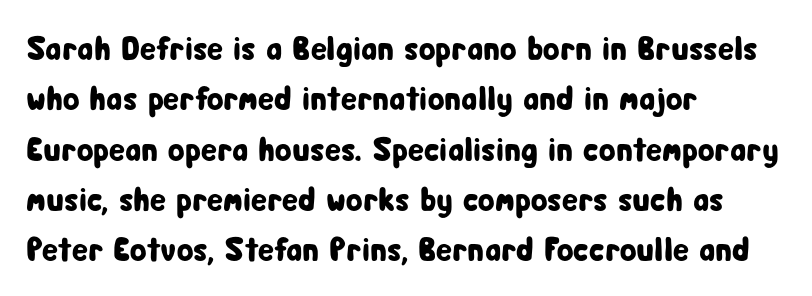
{"serif": "no", "italic": "no", "width": "condensed", "stroke_contrast": "low", "x_height": "medium", "monospaced": "no", "underline": "no", "align": "left", "line_spacing": "normal", "line_spacing_ratio": 1.48, "letter_spacing": "normal", "letter_spacing_em": 0.0, "glyph_px": 34}
